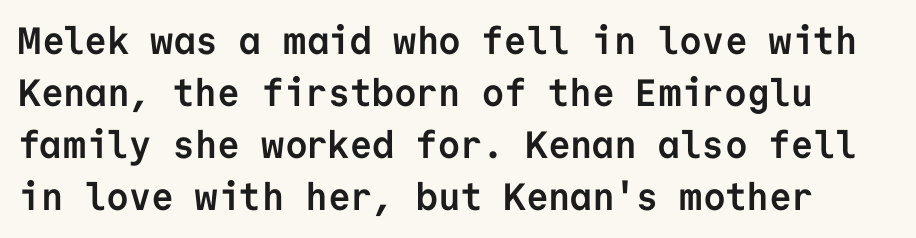
{"serif": "no", "italic": "no", "bold": "yes", "weight": "semibold", "width": "normal", "stroke_contrast": "low", "x_height": "medium", "monospaced": "yes", "underline": "no", "line_spacing": "normal", "line_spacing_ratio": 1.37, "letter_spacing": "normal", "letter_spacing_em": 0.0, "glyph_px": 38}
